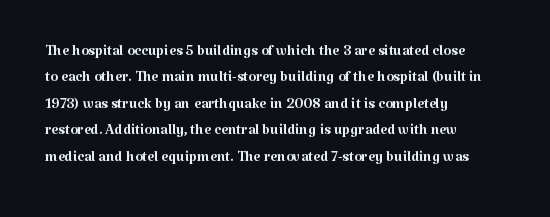
Characters remain perfectly vertical along every line. Rows of type keep a routine distance in the vertical direction. The face looks like a standard text weight, possibly lighter. Letter spacing: default. Each row of text sits above clean, open space.
